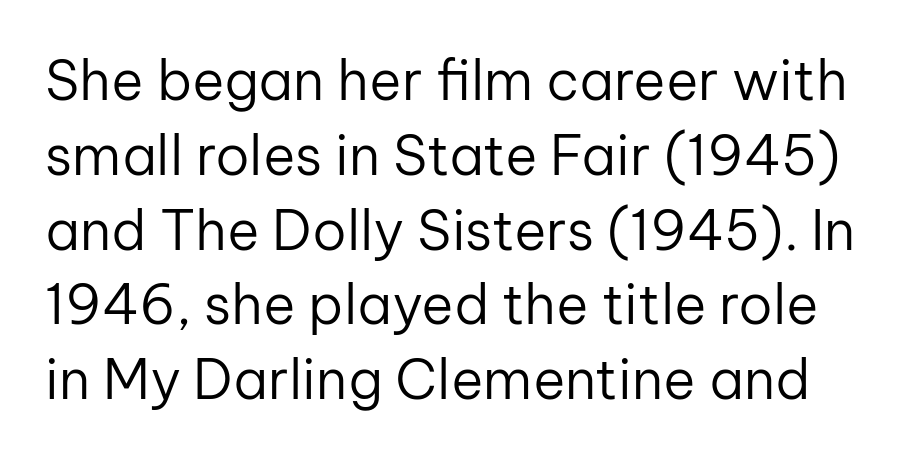
{"serif": "no", "italic": "no", "bold": "no", "weight": "regular", "width": "normal", "stroke_contrast": "low", "x_height": "medium", "monospaced": "no", "underline": "no", "line_spacing": "normal", "line_spacing_ratio": 1.36, "letter_spacing": "normal", "letter_spacing_em": 0.0, "glyph_px": 55}
